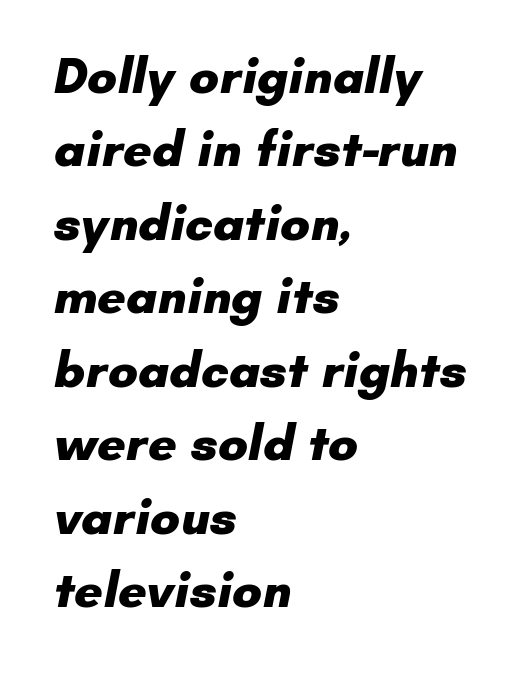
What kind of face is this? One without serifs — a sans. The space beneath each line is pristine and unruled. Spacing between characters is what you'd get straight out of the box. Short and long lines alike share a common starting point at left. Regular leading.
